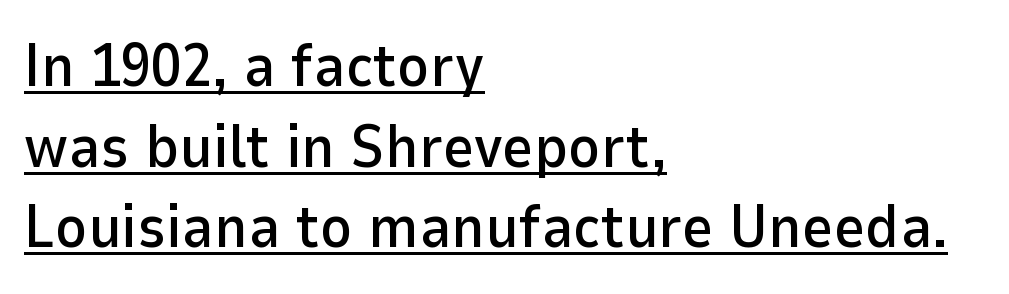
The image shows 61 px sans-serif type, upright; set left-aligned, normal line spacing (1.32x), normal letter spacing, underlined; low stroke contrast and a medium x-height.
